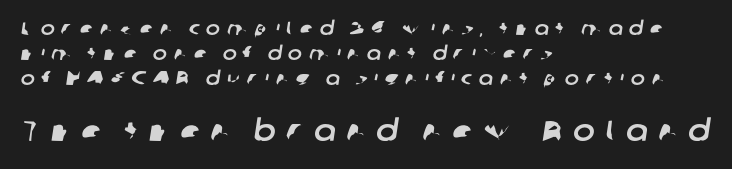
Q: Is the typeface a serif or a sans-serif typeface? A: Sans-serif.
Q: Is the text underlined? A: No.
Q: How is the paragraph aligned? A: Left-aligned.
Q: Is the spacing between letters normal or unusually wide? A: Unusually wide.
Q: Is the spacing between lines tight, normal or loose? A: Normal.
Q: Which block of text is set in a larger size, the first (top) or the second (bottom)? A: The second (bottom) one.
Q: Width (condensed, normal, or wide)? A: Normal.
Q: Stroke contrast? A: Low.
Q: x-height? A: Medium.
Q: Monospaced? A: No.
